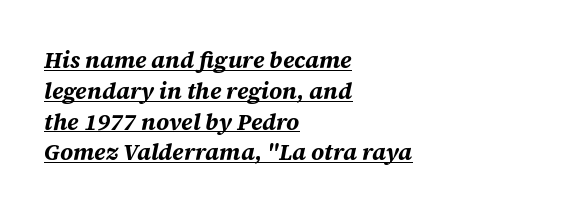
The letters sit at their default tracking, neither squeezed nor spread. Notice how the stems are inclined rather than vertical — that's the hallmark of italics. Underlining? Definitely there. One-word summary of the alignment: left. Summary of weight: heavy, a full bold. Evenly set lines give the paragraph a standard silhouette.
